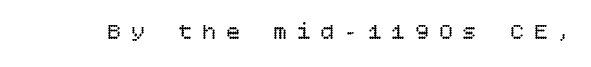
Q: Is the text bold? A: No.
Q: Is the text italic (slanted)? A: No, it is upright.
Q: Is the text underlined? A: No.
Q: Is the spacing between letters normal or unusually wide? A: Unusually wide.
